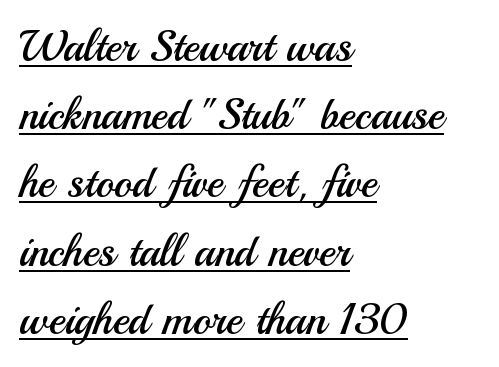
Q: Is the text bold? A: No.
Q: Is the text italic (slanted)? A: Yes.
Q: Is the typeface a serif or a sans-serif typeface? A: Sans-serif.
Q: Is the text underlined? A: Yes.
Q: How is the paragraph aligned? A: Left-aligned.
Q: Is the spacing between letters normal or unusually wide? A: Normal.
Q: Is the spacing between lines tight, normal or loose? A: Normal.
Q: Width (condensed, normal, or wide)? A: Normal.
Q: Stroke contrast? A: Medium.
Q: x-height? A: Small.
Q: Monospaced? A: No.
